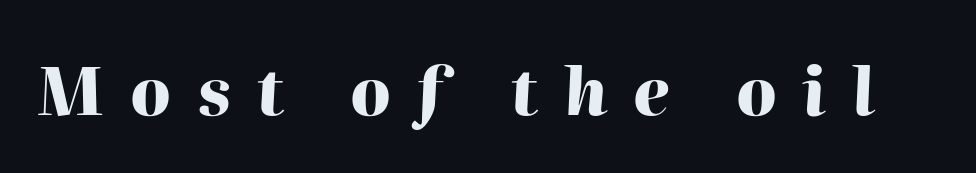
{"italic": "yes", "lean": "right", "slant_degrees": 2, "bold": "yes", "weight": "heavy", "width": "normal", "stroke_contrast": "high", "x_height": "medium", "monospaced": "no", "underline": "no", "letter_spacing": "wide", "letter_spacing_em": 0.39, "glyph_px": 66}
